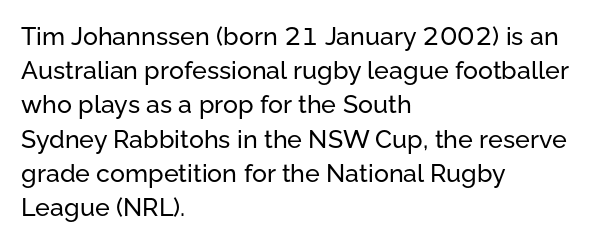
Q: Is the text italic (slanted)? A: No, it is upright.
Q: Is the text underlined? A: No.
Q: How is the paragraph aligned? A: Left-aligned.
Q: Is the spacing between letters normal or unusually wide? A: Normal.
Q: Is the spacing between lines tight, normal or loose? A: Normal.
